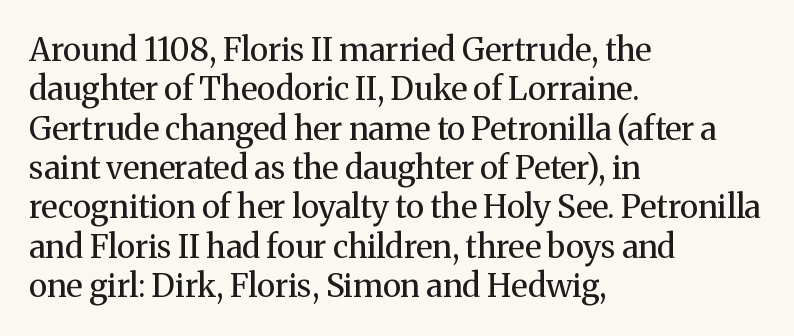
{"serif": "yes", "italic": "no", "bold": "no", "weight": "regular", "width": "normal", "stroke_contrast": "medium", "x_height": "medium", "monospaced": "no", "underline": "no", "align": "left", "line_spacing_ratio": 1.23, "letter_spacing": "normal", "letter_spacing_em": 0.0, "glyph_px": 32}
